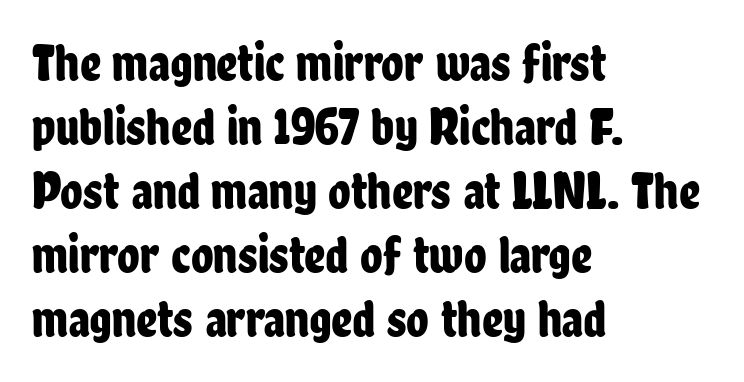
Here the glyphs are tracked normally, forming tight word shapes. Designer's note — italics off, roman on. The paragraph has a hard left edge and a soft right edge. Looks like regular typesetting: each glyph gets only the width it needs. Nope, no serifs anywhere on these letters. Quick note: underline off.
